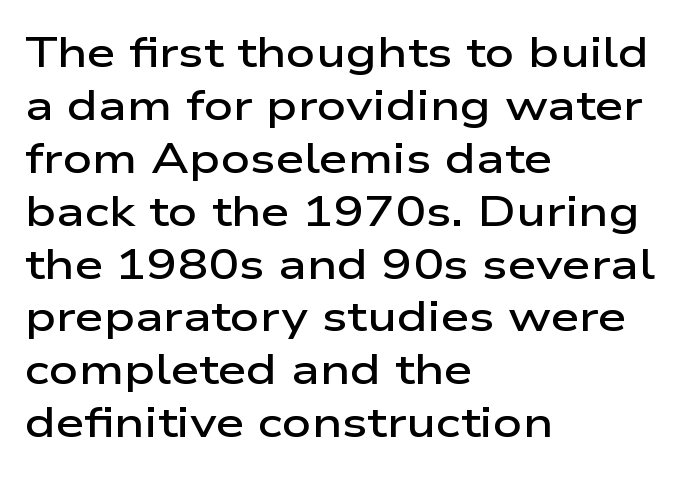
Between one letter and the next there's only the usual sliver of space. Designer's note — italics off, roman on. The line-height multiplier appears to be the usual default. The setting favours the left margin, as ordinary paragraphs usually do.
